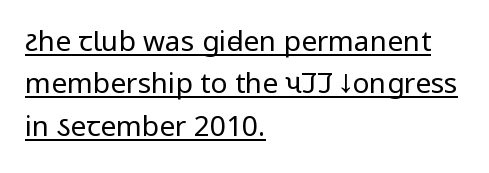
Q: Is the text bold? A: No.
Q: Is the text italic (slanted)? A: No, it is upright.
Q: Is the typeface a serif or a sans-serif typeface? A: Sans-serif.
Q: Is the text underlined? A: Yes.
Q: How is the paragraph aligned? A: Left-aligned.
Q: Is the spacing between letters normal or unusually wide? A: Normal.
Q: Is the spacing between lines tight, normal or loose? A: Normal.
Q: Width (condensed, normal, or wide)? A: Condensed.
Q: Stroke contrast? A: Low.
Q: x-height? A: Large.
Q: Monospaced? A: No.
